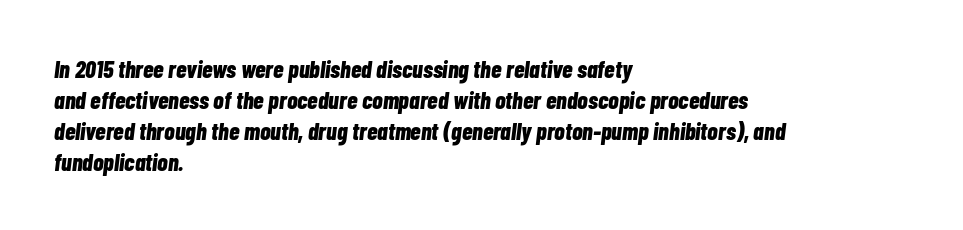
The typography opts for an oblique posture over an upright one. This block has exactly the height ordinary leading produces. If you drew a ruler down the left edge, every line would touch it. Chunky letters — that's bold for sure. What stands out about the letter spacing? Nothing — it is the standard amount. Just letters on the line, the space beneath them empty.
